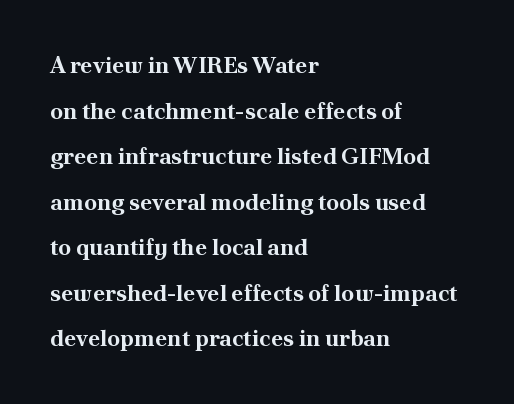
{"italic": "no", "bold": "yes", "underline": "no", "align": "left", "line_spacing": "loose", "line_spacing_ratio": 1.98, "letter_spacing": "normal", "letter_spacing_em": 0.0, "glyph_px": 23}
